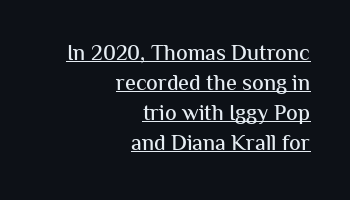
Q: Is the text italic (slanted)? A: No, it is upright.
Q: Is the text underlined? A: Yes.
Q: How is the paragraph aligned? A: Right-aligned.
Q: Is the spacing between letters normal or unusually wide? A: Normal.
Q: Is the spacing between lines tight, normal or loose? A: Normal.
